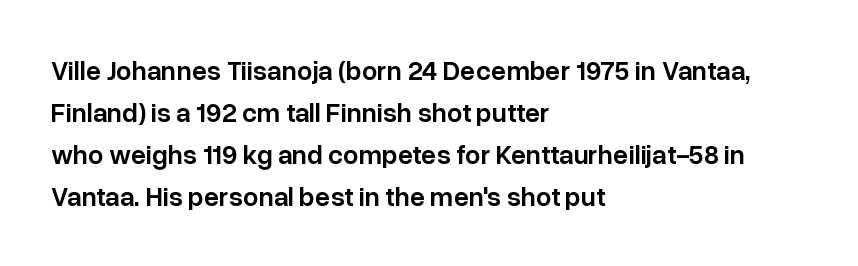
Successive baselines arrive at the customary interval. These lines stack with their left ends in a neat column. Italic? Not at all — the glyphs are vertical. The tracking reads as untouched default to a designer's eye.
